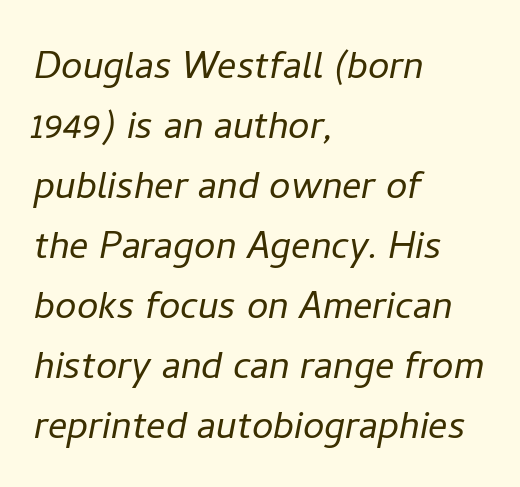
The image shows 48 px light type, italic (leaning right); set left-aligned, normal line spacing (1.25x), normal letter spacing, not underlined; low stroke contrast and a medium x-height.
